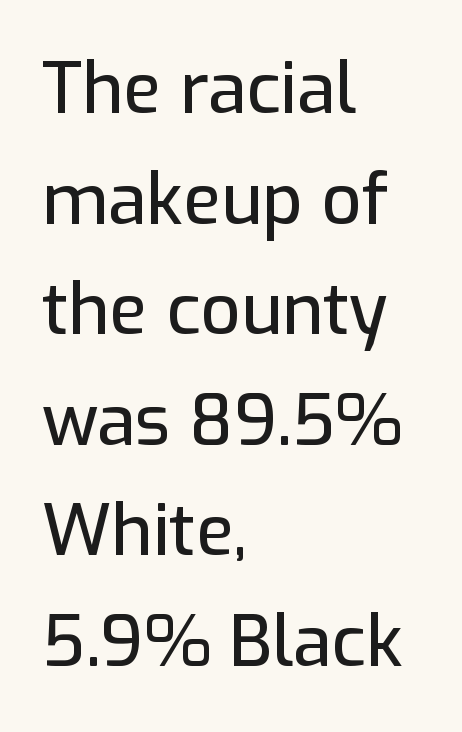
Q: Is the text italic (slanted)? A: No, it is upright.
Q: Is the typeface a serif or a sans-serif typeface? A: Sans-serif.
Q: Is the text underlined? A: No.
Q: How is the paragraph aligned? A: Left-aligned.
Q: Is the spacing between letters normal or unusually wide? A: Normal.
Q: Is the spacing between lines tight, normal or loose? A: Normal.
Q: Width (condensed, normal, or wide)? A: Normal.
Q: Stroke contrast? A: Low.
Q: x-height? A: Medium.
Q: Monospaced? A: No.
